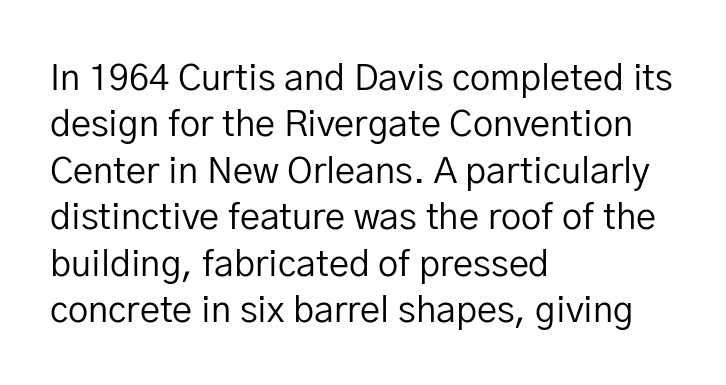
Q: Is the text bold? A: No.
Q: Is the text italic (slanted)? A: No, it is upright.
Q: Is the typeface a serif or a sans-serif typeface? A: Sans-serif.
Q: Is the text underlined? A: No.
Q: How is the paragraph aligned? A: Left-aligned.
Q: Is the spacing between letters normal or unusually wide? A: Normal.
Q: Is the spacing between lines tight, normal or loose? A: Normal.
Q: Width (condensed, normal, or wide)? A: Normal.
Q: Stroke contrast? A: Low.
Q: x-height? A: Medium.
Q: Monospaced? A: No.
